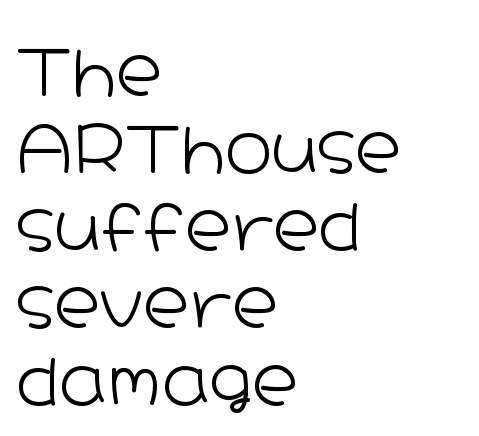
The glyphs in this specimen are sans serif. The letters sit at their default tracking, neither squeezed nor spread. The space directly below the letters is spotless. You could not count columns in this text — the font is proportionally spaced. Heaviness? Minimal to ordinary, like unemphasized prose.
